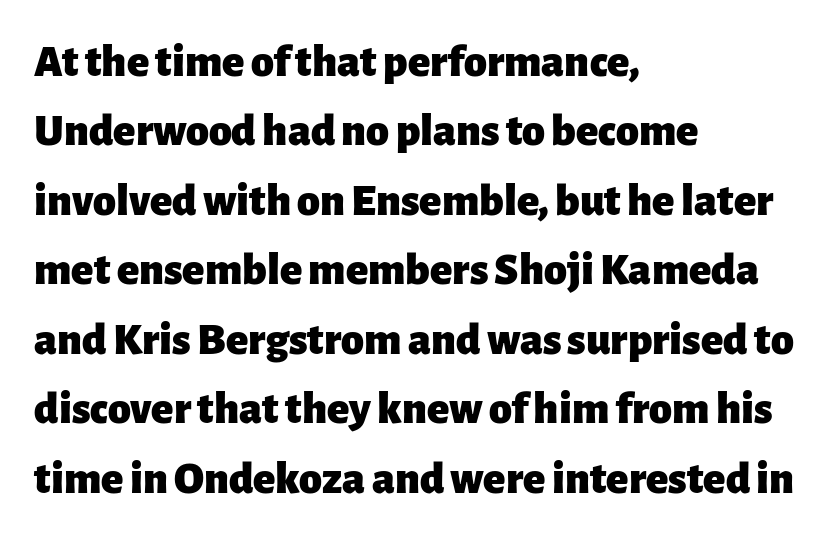
Left-aligned paragraph, ragged on the right. Leading: standard. Letters rest on an invisible, unmarked baseline. Does the weight exceed regular? Yes, all the way to bold. The lettering stays uniformly vertical, giving the passage a roman look. In terms of letterspacing, this is plain default setting.
